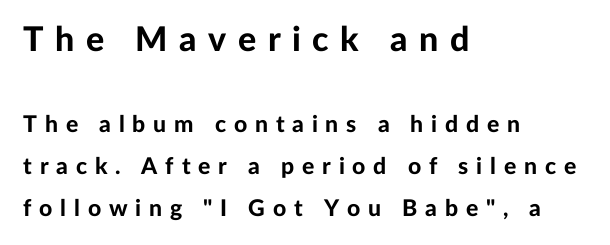
Spacing verdict: proportional, widths tailored to each character. The axis of the letterforms is exactly vertical. Left-aligned paragraph, ragged on the right. The foot of each line stays bare and open. The tracking reads as deliberately expanded to a designer's eye. Each glyph is drawn with heavy, bold strokes.
